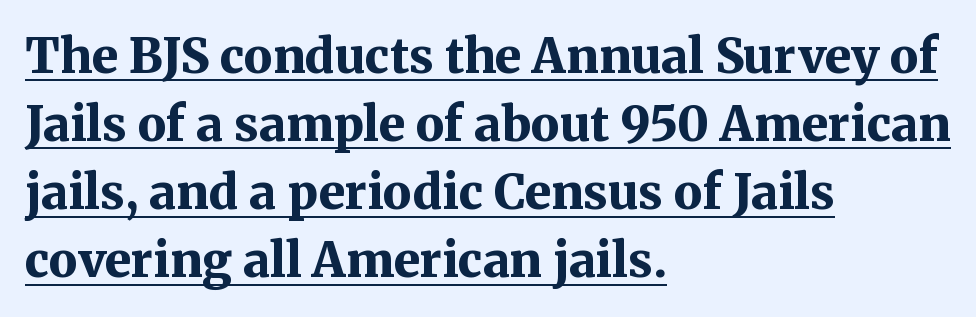
Q: Is the text bold? A: Yes.
Q: Is the text italic (slanted)? A: No, it is upright.
Q: Is the typeface a serif or a sans-serif typeface? A: Serif.
Q: Is the text underlined? A: Yes.
Q: How is the paragraph aligned? A: Left-aligned.
Q: Is the spacing between letters normal or unusually wide? A: Normal.
Q: Is the spacing between lines tight, normal or loose? A: Normal.
Q: Width (condensed, normal, or wide)? A: Normal.
Q: Stroke contrast? A: Medium.
Q: x-height? A: Medium.
Q: Monospaced? A: No.
